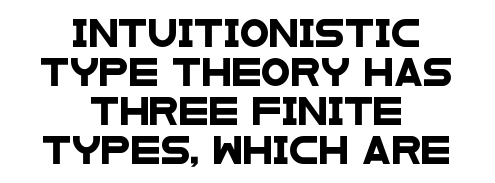
Q: Is the text underlined? A: No.
Q: How is the paragraph aligned? A: Centered.
Q: Is the spacing between letters normal or unusually wide? A: Normal.
Q: Is the spacing between lines tight, normal or loose? A: Normal.
